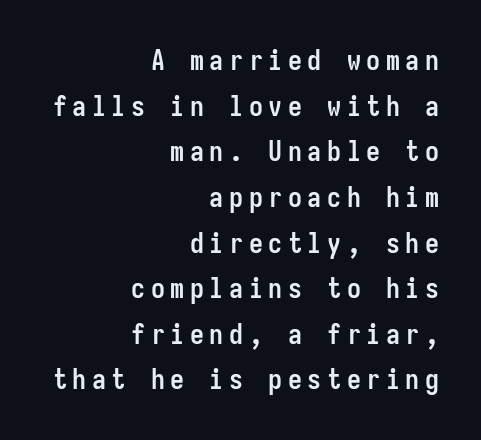
The image shows 28 px semibold, condensed sans-serif type, upright, monospaced; set right-aligned, normal line spacing (1.63x), unusually wide letter spacing (+0.2 em), not underlined; low stroke contrast and a medium x-height.
